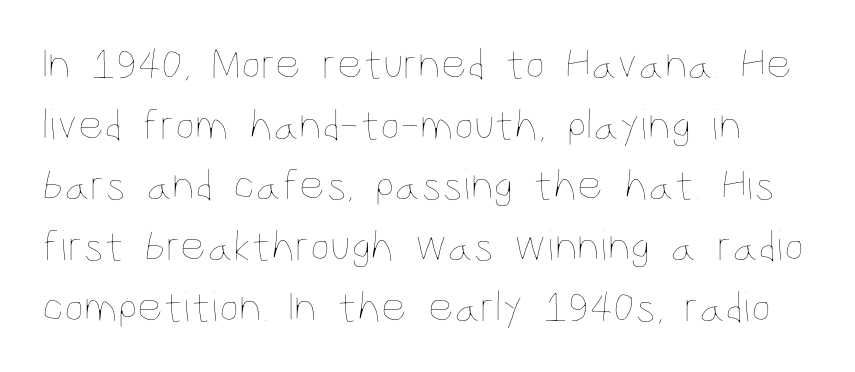
{"italic": "no", "bold": "no", "weight": "thin", "width": "condensed", "stroke_contrast": "low", "x_height": "large", "monospaced": "no", "underline": "no", "line_spacing": "normal", "line_spacing_ratio": 1.35, "letter_spacing": "normal", "letter_spacing_em": 0.0, "glyph_px": 45}
